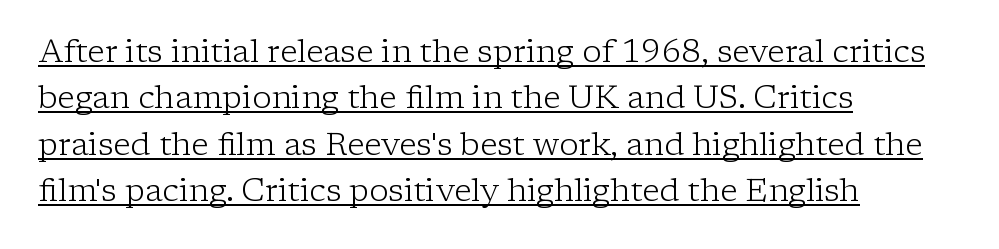
Q: Is the text bold? A: No.
Q: Is the text italic (slanted)? A: No, it is upright.
Q: Is the typeface a serif or a sans-serif typeface? A: Serif.
Q: Is the text underlined? A: Yes.
Q: How is the paragraph aligned? A: Left-aligned.
Q: Is the spacing between letters normal or unusually wide? A: Normal.
Q: Is the spacing between lines tight, normal or loose? A: Normal.
Q: Width (condensed, normal, or wide)? A: Normal.
Q: Stroke contrast? A: Low.
Q: x-height? A: Medium.
Q: Monospaced? A: No.
